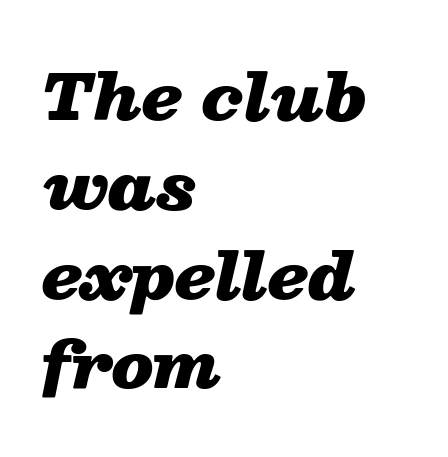
The type is set solid horizontally, with unmodified tracking. A typesetter would call this leading conventional body-copy spacing. Descender tails drop into unmarked territory. The face used here is proportionally spaced, like ordinary book or web type. Compared with ordinary roman type, these characters are visibly tilted.
